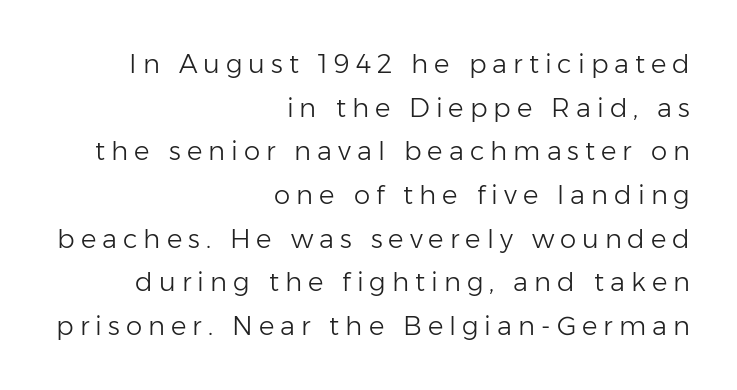
{"italic": "no", "bold": "no", "underline": "no", "align": "right", "line_spacing": "normal", "line_spacing_ratio": 1.68, "letter_spacing": "wide", "letter_spacing_em": 0.23, "glyph_px": 26}
